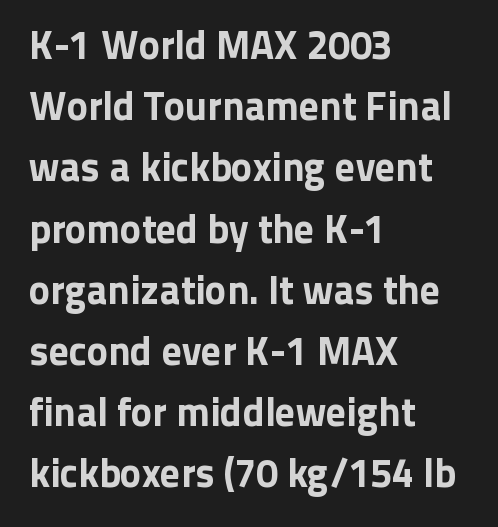
Short note: letters normally spaced. Characters remain perfectly vertical along every line. A normal amount of white space separates one row of letters from the next. A bare baseline throughout the passage. In terms of letterform style, serifs are entirely absent. The rendering uses natural spacing where letterforms have individual widths.
